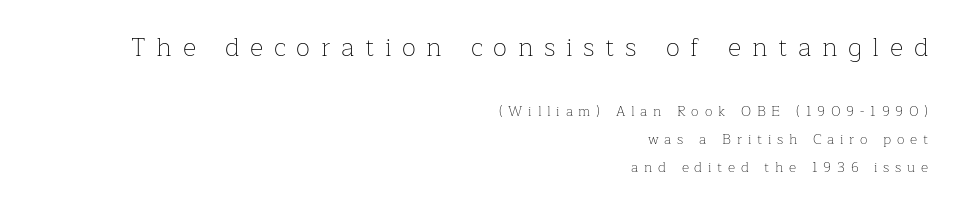
The image shows 26 px text type, upright; set right-aligned, loose line spacing (2.0x), unusually wide letter spacing (+0.41 em), not underlined; the first (top) block is 1.86x larger.
